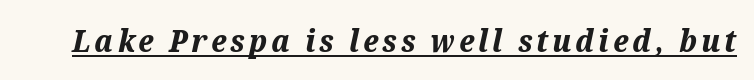
{"italic": "yes", "lean": "right", "slant_degrees": 12, "bold": "yes", "weight": "bold", "width": "normal", "stroke_contrast": "medium", "x_height": "medium", "monospaced": "no", "underline": "yes", "glyph_px": 31}
